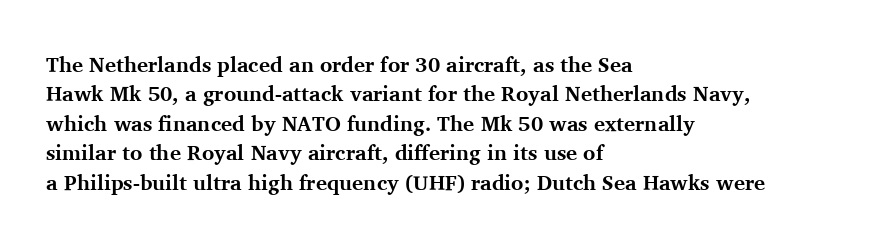
{"italic": "no", "bold": "yes", "underline": "no", "align": "left", "line_spacing": "normal", "line_spacing_ratio": 1.4, "letter_spacing": "normal", "letter_spacing_em": 0.0, "glyph_px": 21}
